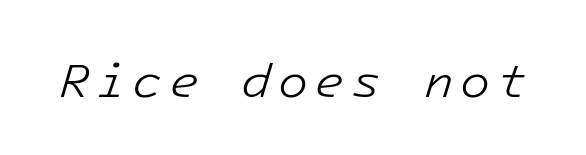
The image shows 49 px light type, italic (leaning right), monospaced; set not underlined; low stroke contrast and a medium x-height.
